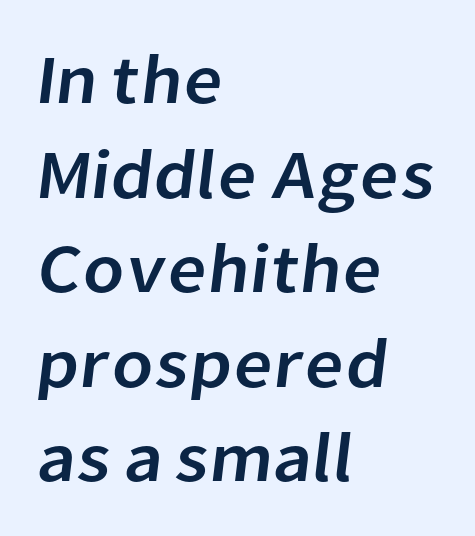
Q: Is the typeface a serif or a sans-serif typeface? A: Sans-serif.
Q: Is the text underlined? A: No.
Q: How is the paragraph aligned? A: Left-aligned.
Q: Is the spacing between letters normal or unusually wide? A: Normal.
Q: Is the spacing between lines tight, normal or loose? A: Normal.
Q: Width (condensed, normal, or wide)? A: Normal.
Q: Stroke contrast? A: Low.
Q: x-height? A: Medium.
Q: Monospaced? A: No.
